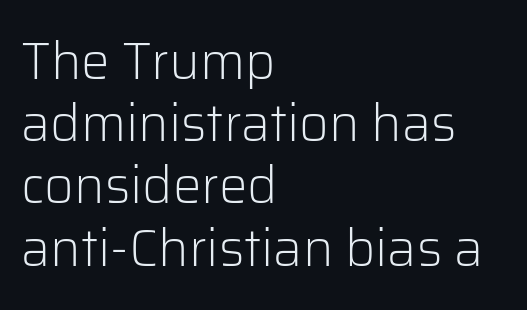
The space directly below the letters is spotless. Each letter keeps its own natural width here, so spacing adapts to shape. If you drew a ruler down the left edge, every line would touch it. The rendering shows plain stroke endings on the letterforms — a sans-serif design.
